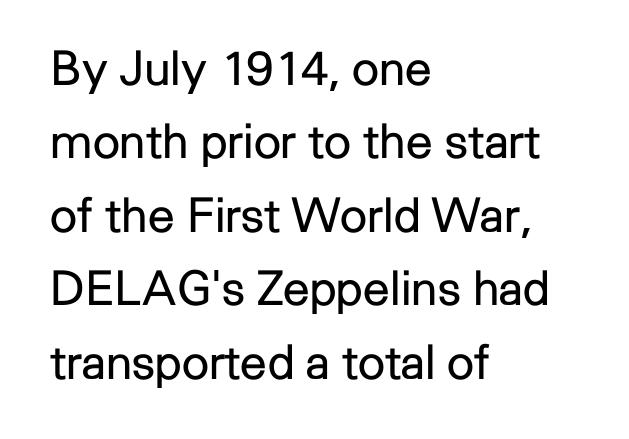
This is sans-serif lettering, the kind often seen on screens and signage. Here the designer chose a conventional face with non-uniform glyph widths. The weight would be labelled regular, book, light, or lighter still. A normal amount of white space separates one row of letters from the next.
